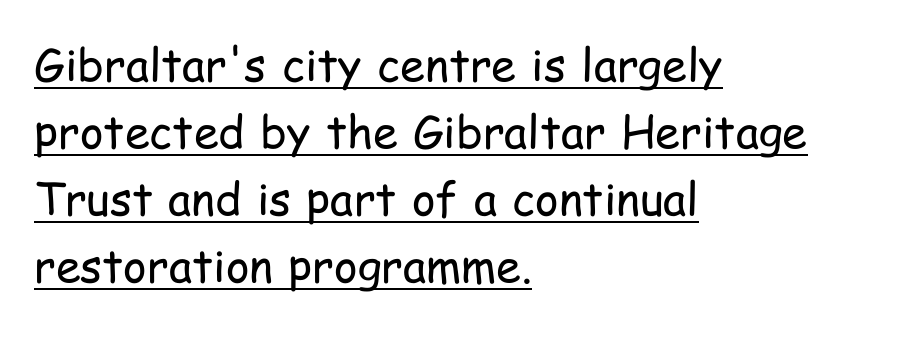
The face used here is proportionally spaced, like ordinary book or web type. Font category for this specimen: sans-serif. Honestly, the row spacing looks completely unremarkable. These characters rest on top of a visible drawn line. Short and long lines alike share a common starting point at left.
